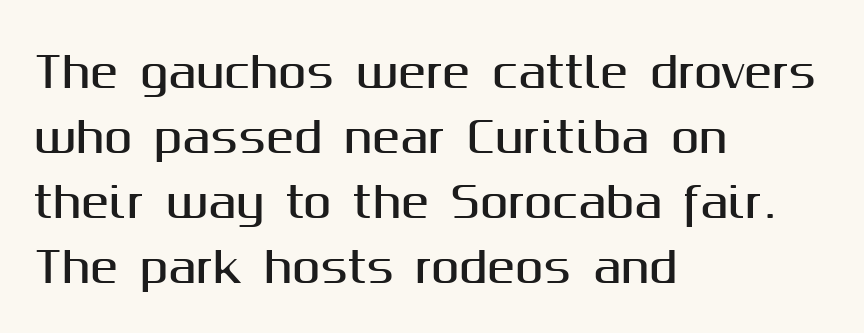
Q: Is the text italic (slanted)? A: No, it is upright.
Q: Is the typeface a serif or a sans-serif typeface? A: Sans-serif.
Q: Is the text underlined? A: No.
Q: How is the paragraph aligned? A: Left-aligned.
Q: Is the spacing between letters normal or unusually wide? A: Normal.
Q: Is the spacing between lines tight, normal or loose? A: Normal.
Q: Width (condensed, normal, or wide)? A: Normal.
Q: Stroke contrast? A: Medium.
Q: x-height? A: Medium.
Q: Monospaced? A: No.
